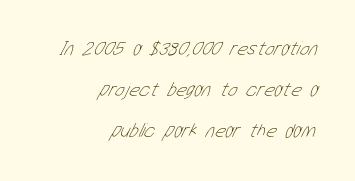
Q: Is the text bold? A: No.
Q: Is the text underlined? A: No.
Q: How is the paragraph aligned? A: Right-aligned.
Q: Is the spacing between letters normal or unusually wide? A: Normal.
Q: Is the spacing between lines tight, normal or loose? A: Loose.
